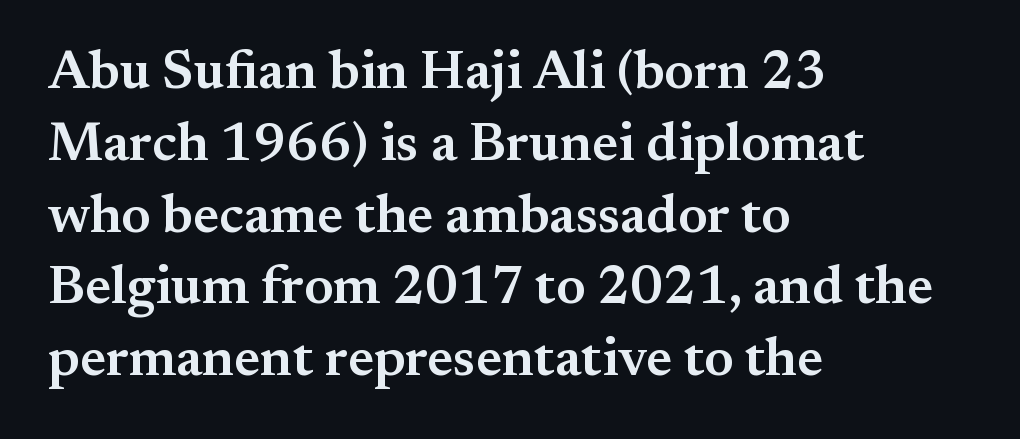
{"serif": "yes", "italic": "no", "bold": "semi", "weight": "semibold", "width": "normal", "stroke_contrast": "medium", "x_height": "small", "monospaced": "no", "underline": "no", "align": "left", "line_spacing": "normal", "line_spacing_ratio": 1.33, "letter_spacing": "normal", "letter_spacing_em": 0.0, "glyph_px": 54}
